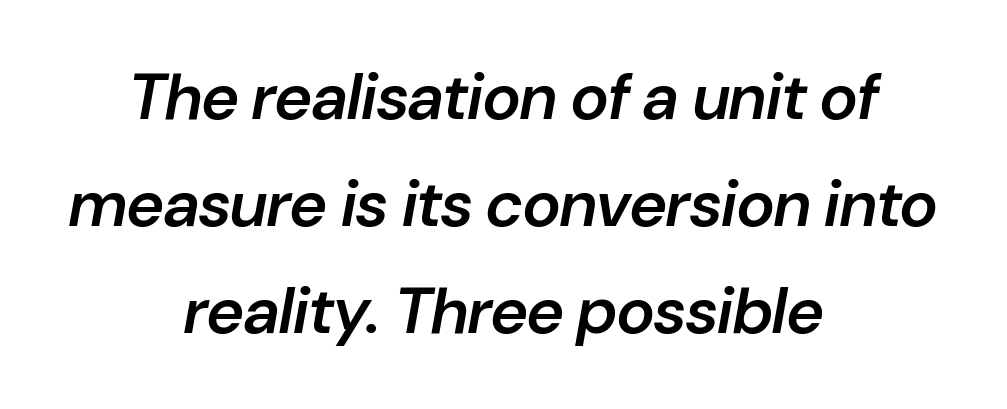
{"italic": "yes", "lean": "right", "slant_degrees": 10, "bold": "semi", "weight": "semibold", "width": "normal", "stroke_contrast": "low", "x_height": "medium", "monospaced": "no", "underline": "no", "align": "center", "line_spacing": "normal", "line_spacing_ratio": 1.65, "letter_spacing": "normal", "letter_spacing_em": 0.0, "glyph_px": 65}
